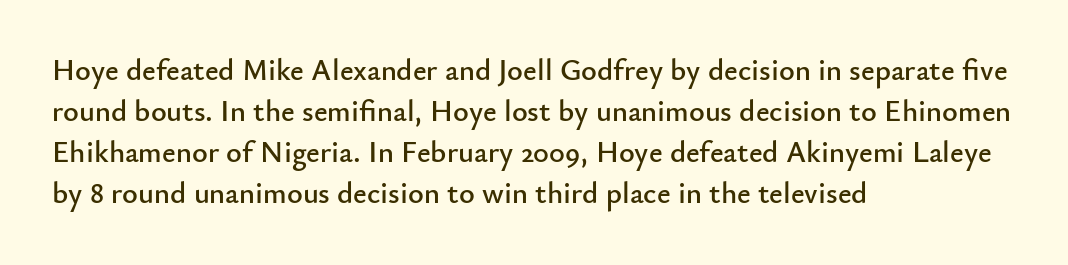
The image shows 30 px sans-serif type, upright; set left-aligned, normal line spacing (1.37x), normal letter spacing, not underlined; low stroke contrast and a small x-height.
